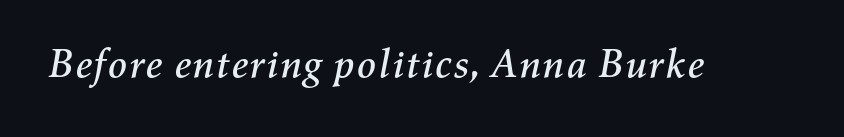
{"italic": "yes", "lean": "right", "slant_degrees": 11, "width": "normal", "stroke_contrast": "medium", "x_height": "medium", "monospaced": "no", "underline": "no", "letter_spacing": "normal", "letter_spacing_em": 0.0, "glyph_px": 40}
